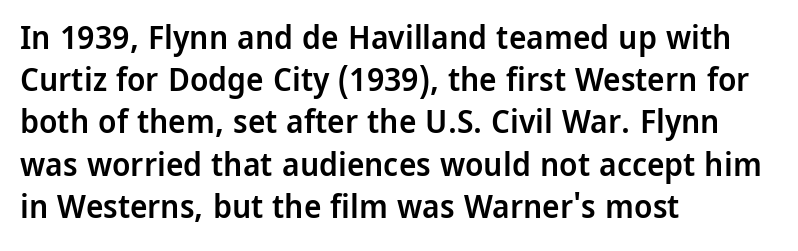
{"serif": "no", "italic": "no", "bold": "semi", "weight": "semibold", "width": "normal", "stroke_contrast": "low", "x_height": "medium", "monospaced": "no", "underline": "no", "align": "left", "line_spacing": "normal", "line_spacing_ratio": 1.28, "letter_spacing": "normal", "letter_spacing_em": 0.0, "glyph_px": 33}
